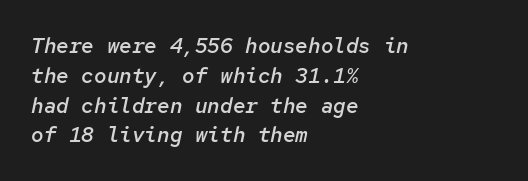
The image shows 21 px text type, italic (leaning right); set left-aligned, normal line spacing (1.42x), normal letter spacing, not underlined.
